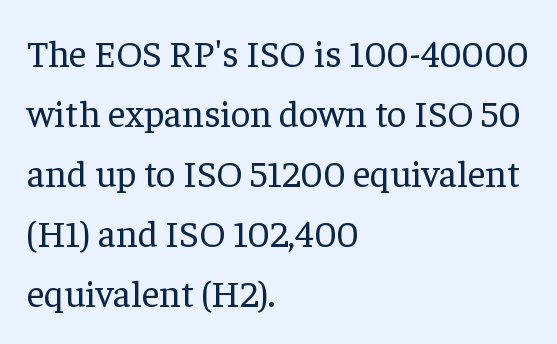
Stems and bowls with no extra thickness — not bold. Evenly set lines give the paragraph a standard silhouette. Any mark beneath the type? The region is blank. The rendering anchors every line to the left-hand side. Here the designer chose a conventional face with non-uniform glyph widths. Caption: standard tracking, unaltered.
